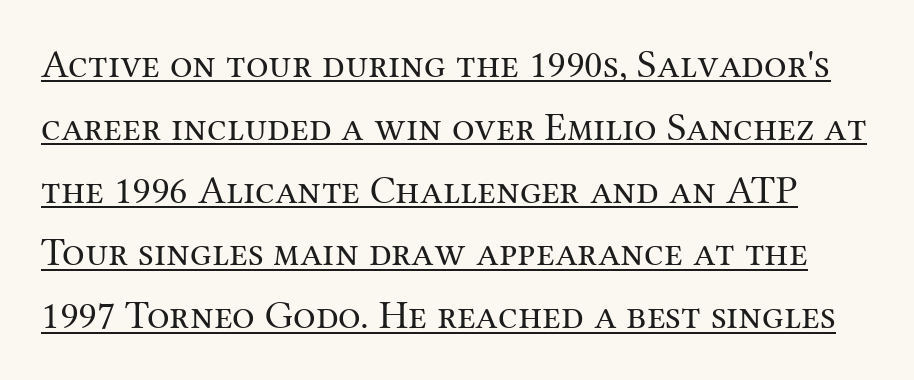
Italic? Not at all — the glyphs are vertical. Underlining? Definitely there. The vertical gap from one line to the next is medium. Nobody touched the tracking dial on this one. Classification — serif.
